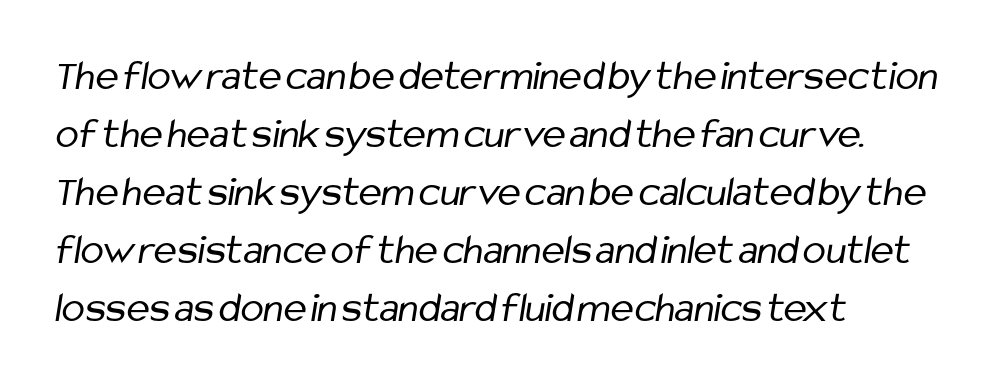
Q: Is the text bold? A: No.
Q: Is the typeface a serif or a sans-serif typeface? A: Sans-serif.
Q: Is the text underlined? A: No.
Q: How is the paragraph aligned? A: Left-aligned.
Q: Is the spacing between letters normal or unusually wide? A: Normal.
Q: Is the spacing between lines tight, normal or loose? A: Normal.
Q: Width (condensed, normal, or wide)? A: Condensed.
Q: Stroke contrast? A: Low.
Q: x-height? A: Medium.
Q: Monospaced? A: No.
